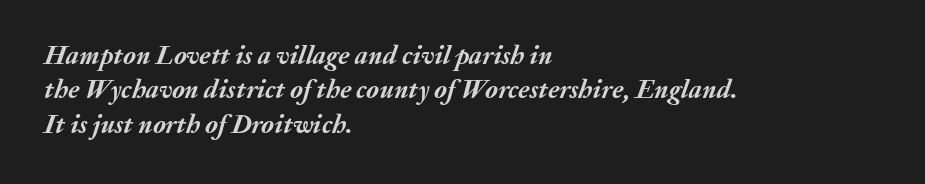
This block has exactly the height ordinary leading produces. Caption: standard tracking, unaltered. Looking at the ascenders, they clearly lean. Does the weight exceed regular? Yes, all the way to bold. Where is the straight margin? On the left. No word sits above an underline.
